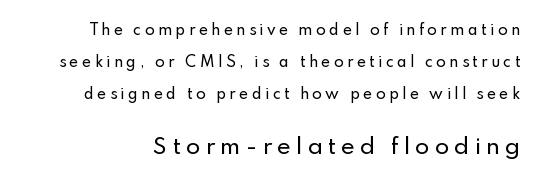
Q: Is the text italic (slanted)? A: No, it is upright.
Q: Is the text underlined? A: No.
Q: Is the spacing between letters normal or unusually wide? A: Unusually wide.
Q: Is the spacing between lines tight, normal or loose? A: Loose.
Q: Which block of text is set in a larger size, the first (top) or the second (bottom)? A: The second (bottom) one.
